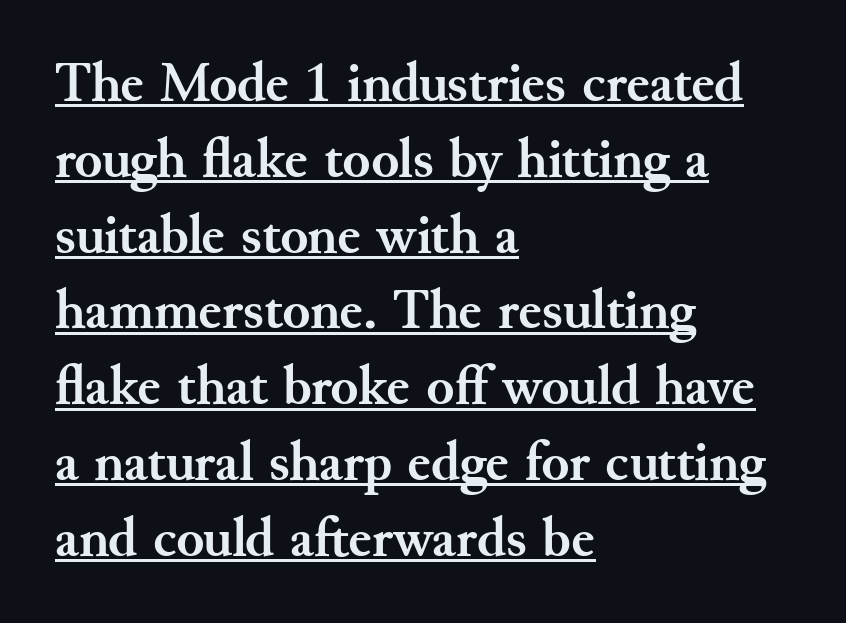
The setting favours the left margin, as ordinary paragraphs usually do. Does the leading feel generous? No, just average. Like a heading marked for emphasis, these lines bear an underscore. Character widths vary here, with narrow letters taking less room than wide ones. Nothing unusual about the tracking: characters are spaced as the font intends. Typographic density is high because the face is bold.
